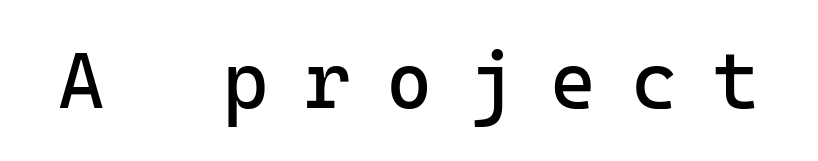
{"serif": "no", "italic": "no", "bold": "no", "weight": "regular", "width": "normal", "stroke_contrast": "low", "x_height": "medium", "monospaced": "yes", "underline": "no", "letter_spacing": "wide", "letter_spacing_em": 0.45, "glyph_px": 79}
